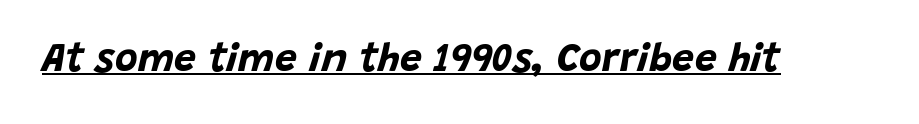
Spacing verdict: proportional, widths tailored to each character. Nobody touched the tracking dial on this one. The specimen reads as italic at a glance. The rendered words wear a rule along their underside.
